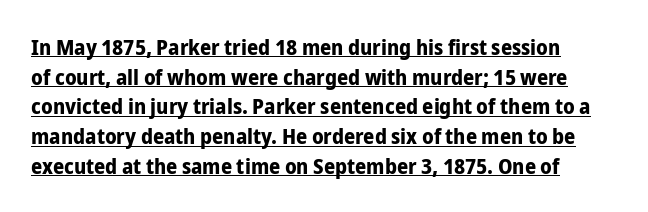
Q: Is the text bold? A: Yes.
Q: Is the text italic (slanted)? A: No, it is upright.
Q: Is the text underlined? A: Yes.
Q: Is the spacing between letters normal or unusually wide? A: Normal.
Q: Is the spacing between lines tight, normal or loose? A: Normal.
